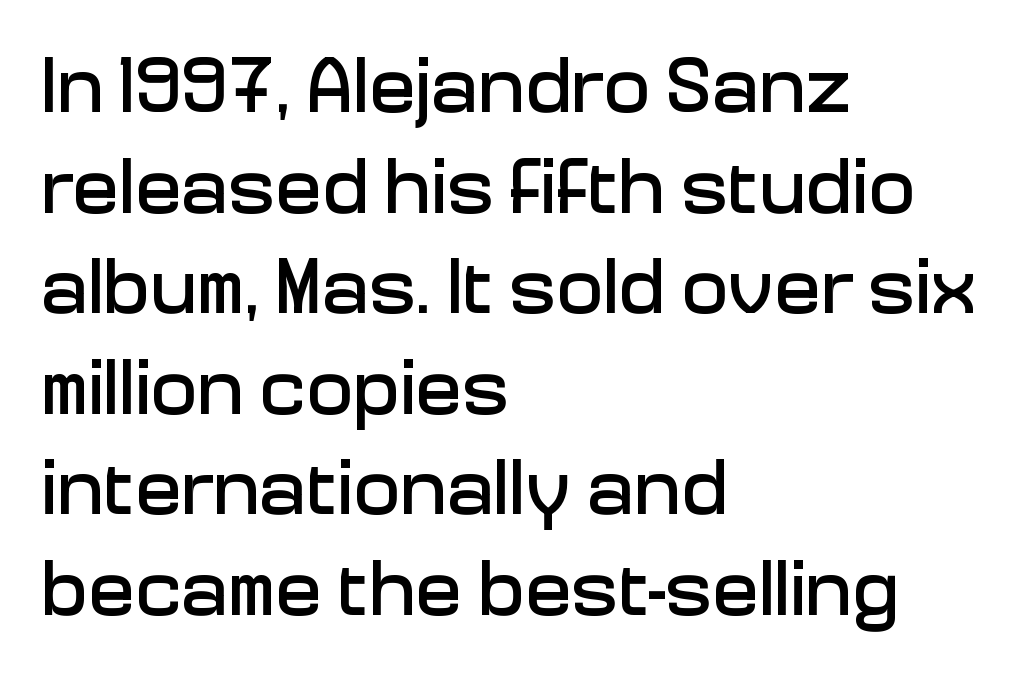
Q: Is the text italic (slanted)? A: No, it is upright.
Q: Is the typeface a serif or a sans-serif typeface? A: Sans-serif.
Q: Is the text underlined? A: No.
Q: How is the paragraph aligned? A: Left-aligned.
Q: Is the spacing between letters normal or unusually wide? A: Normal.
Q: Is the spacing between lines tight, normal or loose? A: Normal.
Q: Width (condensed, normal, or wide)? A: Normal.
Q: Stroke contrast? A: Low.
Q: x-height? A: Medium.
Q: Monospaced? A: No.
